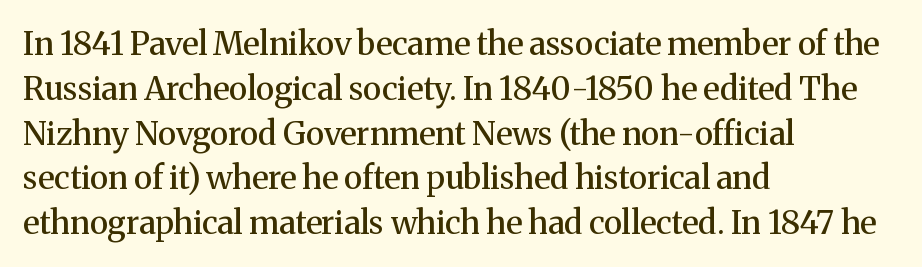
Q: Is the text bold? A: Semi-bold.
Q: Is the text italic (slanted)? A: No, it is upright.
Q: Is the typeface a serif or a sans-serif typeface? A: Serif.
Q: Is the text underlined? A: No.
Q: How is the paragraph aligned? A: Left-aligned.
Q: Is the spacing between letters normal or unusually wide? A: Normal.
Q: Is the spacing between lines tight, normal or loose? A: Normal.
Q: Width (condensed, normal, or wide)? A: Normal.
Q: Stroke contrast? A: Medium.
Q: x-height? A: Medium.
Q: Monospaced? A: No.
